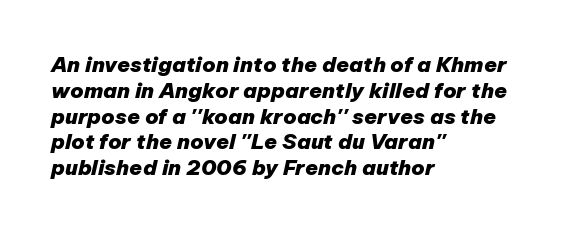
Q: Is the text bold? A: Yes.
Q: Is the text italic (slanted)? A: Yes, it leans right by about 12 degrees.
Q: Is the text underlined? A: No.
Q: How is the paragraph aligned? A: Left-aligned.
Q: Is the spacing between letters normal or unusually wide? A: Normal.
